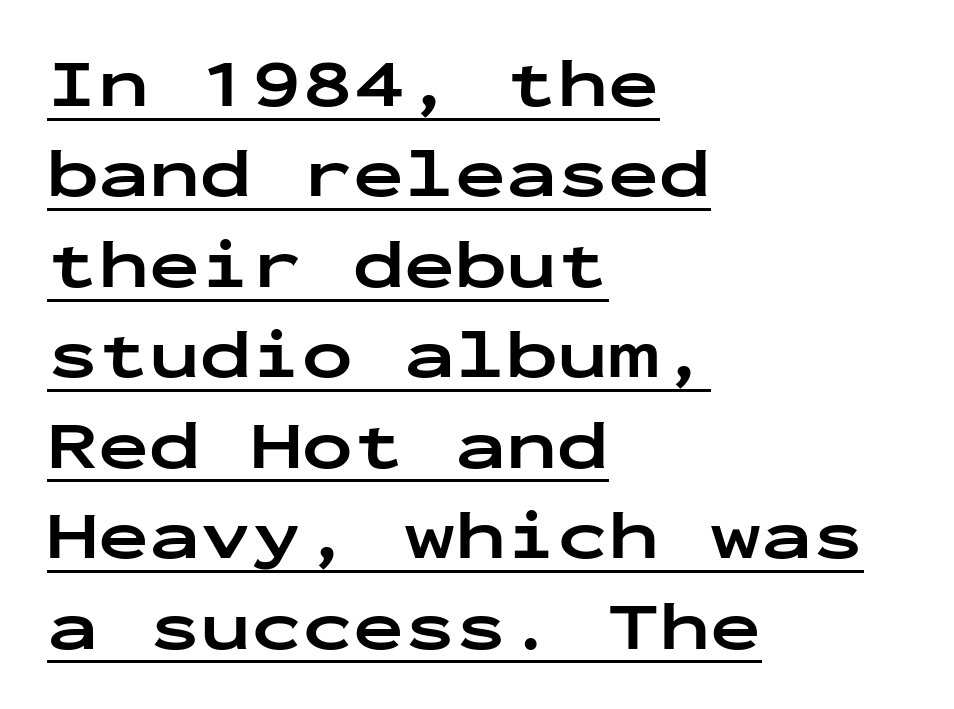
Q: Is the text bold? A: Yes.
Q: Is the text italic (slanted)? A: No, it is upright.
Q: Is the typeface a serif or a sans-serif typeface? A: Sans-serif.
Q: Is the text underlined? A: Yes.
Q: How is the paragraph aligned? A: Left-aligned.
Q: Is the spacing between letters normal or unusually wide? A: Normal.
Q: Is the spacing between lines tight, normal or loose? A: Normal.
Q: Width (condensed, normal, or wide)? A: Wide.
Q: Stroke contrast? A: Low.
Q: x-height? A: Medium.
Q: Monospaced? A: Yes.
